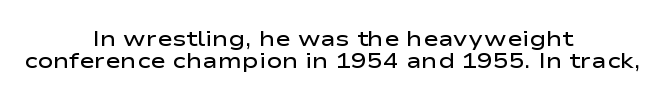
Q: Is the text bold? A: Semi-bold.
Q: Is the text italic (slanted)? A: No, it is upright.
Q: Is the text underlined? A: No.
Q: How is the paragraph aligned? A: Centered.
Q: Is the spacing between letters normal or unusually wide? A: Normal.
Q: Is the spacing between lines tight, normal or loose? A: Tight.
